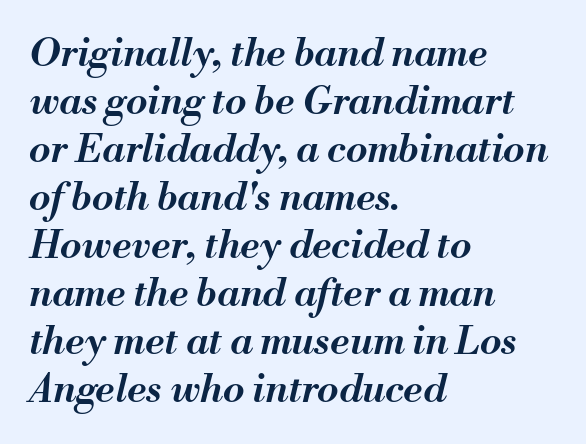
Think of a printed novel: that variable character pitch is what you see here. The passage shown is semibold, sitting just below true bold. Tracking here is standard; glyphs follow each other at the usual distance. Emphasis-style slanted type is in use.
